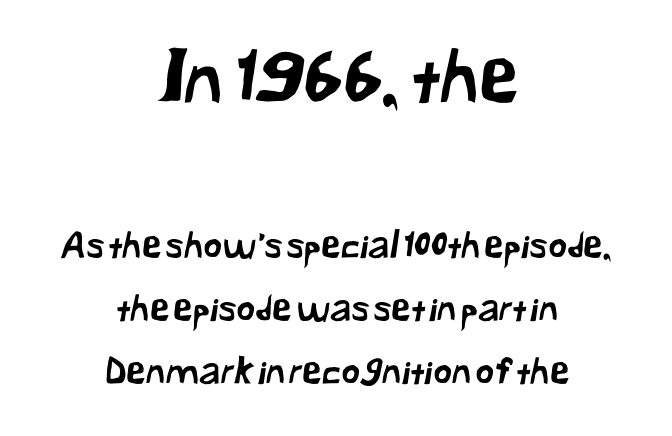
{"serif": "no", "width": "normal", "stroke_contrast": "low", "x_height": "medium", "monospaced": "no", "underline": "no", "align": "center", "line_spacing_ratio": 1.74, "letter_spacing": "normal", "letter_spacing_em": 0.0, "larger_block": "first", "size_ratio": 2.03, "glyph_px": 73}
